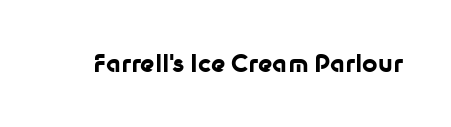
What stands out about the letter spacing? Nothing — it is the standard amount. Upright lettering throughout. Bold? Absolutely — the strokes are thick and heavy. The glyphs are unaccompanied by any horizontal stroke below them.
